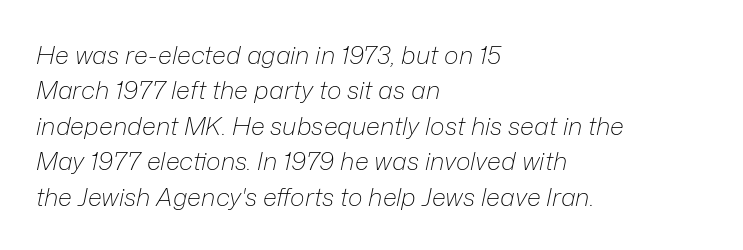
Q: Is the text bold? A: No.
Q: Is the text italic (slanted)? A: Yes, it leans right by about 12 degrees.
Q: Is the text underlined? A: No.
Q: How is the paragraph aligned? A: Left-aligned.
Q: Is the spacing between letters normal or unusually wide? A: Normal.
Q: Is the spacing between lines tight, normal or loose? A: Normal.
